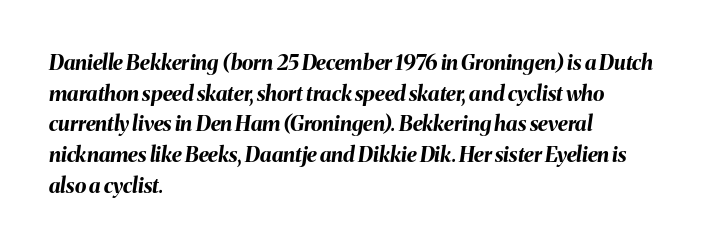
{"italic": "yes", "lean": "right", "slant_degrees": 8, "bold": "yes", "underline": "no", "align": "left", "line_spacing": "normal", "line_spacing_ratio": 1.46, "letter_spacing": "normal", "letter_spacing_em": 0.0, "glyph_px": 21}
